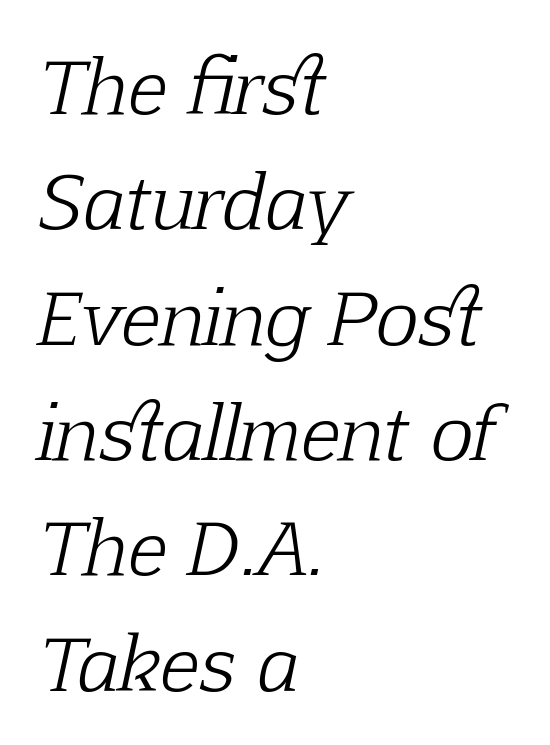
The image shows 73 px light serif type, italic (leaning right); set left-aligned, normal line spacing (1.58x), normal letter spacing, not underlined; low stroke contrast and a medium x-height.
